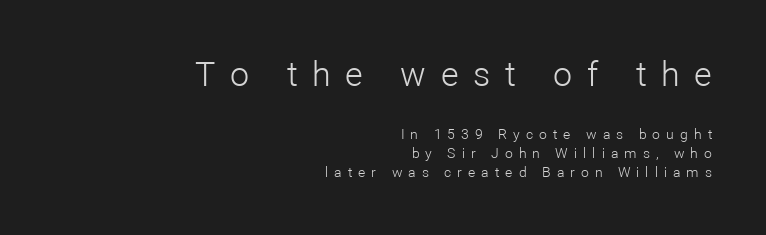
Q: Is the text bold? A: No.
Q: Is the text italic (slanted)? A: No, it is upright.
Q: Is the typeface a serif or a sans-serif typeface? A: Sans-serif.
Q: Is the text underlined? A: No.
Q: How is the paragraph aligned? A: Right-aligned.
Q: Is the spacing between letters normal or unusually wide? A: Unusually wide.
Q: Is the spacing between lines tight, normal or loose? A: Normal.
Q: Which block of text is set in a larger size, the first (top) or the second (bottom)? A: The first (top) one.
Q: Width (condensed, normal, or wide)? A: Normal.
Q: Stroke contrast? A: Low.
Q: x-height? A: Medium.
Q: Monospaced? A: No.
